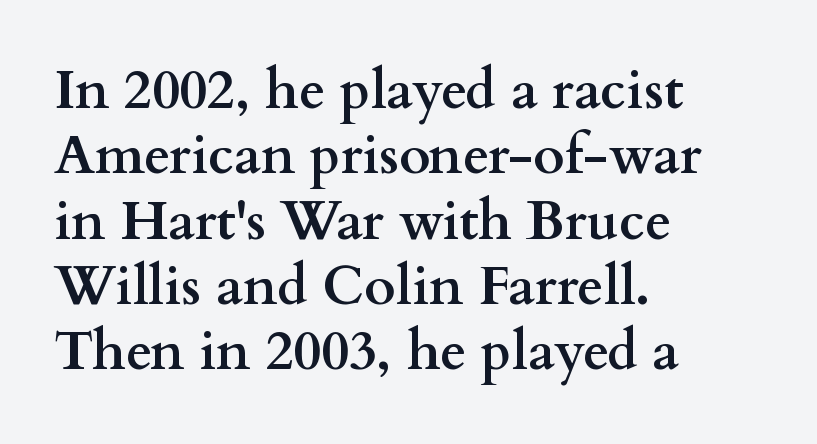
{"serif": "yes", "italic": "no", "bold": "yes", "weight": "semibold", "width": "wide", "stroke_contrast": "medium", "x_height": "small", "monospaced": "no", "underline": "no", "align": "left", "line_spacing_ratio": 1.21, "letter_spacing": "normal", "letter_spacing_em": 0.0, "glyph_px": 54}
